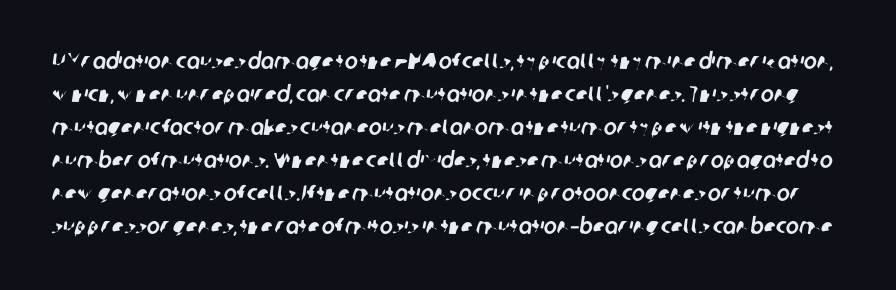
The image shows 22 px text type; set normal line spacing (1.5x), normal letter spacing, not underlined.
